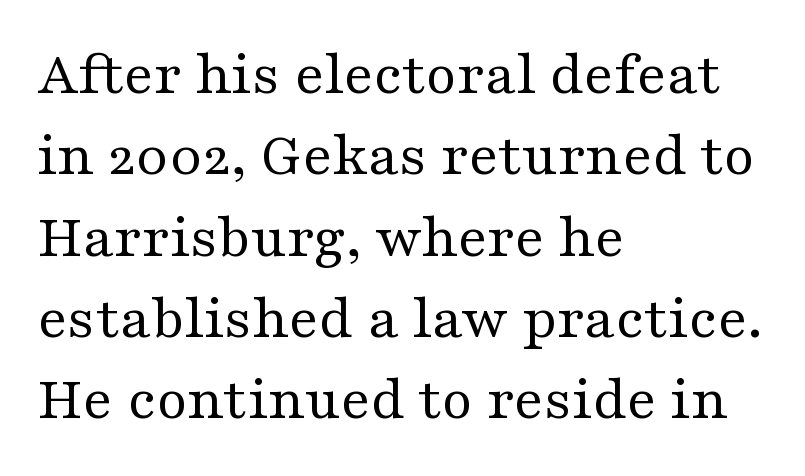
The image shows 63 px regular-weight, wide serif type, upright; set left-aligned, normal line spacing (1.29x), normal letter spacing, not underlined; medium stroke contrast and a medium x-height.
